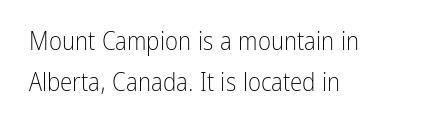
The foot of each line stays bare and open. The tracking reads as untouched default to a designer's eye. Letters have the restrained weight of plain body copy at most. Horizontal bands of white between lines are of average thickness. Italic? Not at all — the glyphs are vertical. A classic flush-left, rag-right setting is used for this passage.
